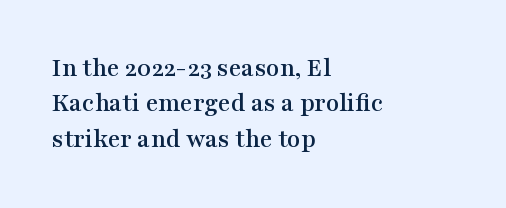
Interline gaps are of average width in this sample. The axis of the letterforms is exactly vertical. Casual observation: everything's shoved over to the left. These lines keep a tight, regular rhythm from letter to letter. Unmarked baselines from the first word to the last.
